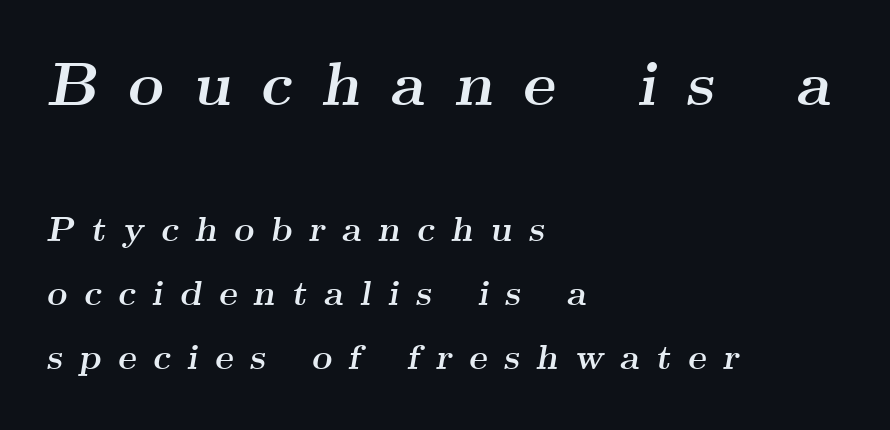
{"serif": "yes", "italic": "yes", "lean": "right", "slant_degrees": 9, "bold": "yes", "weight": "semibold", "width": "wide", "stroke_contrast": "medium", "x_height": "small", "monospaced": "no", "underline": "no", "align": "left", "line_spacing_ratio": 1.82, "letter_spacing": "wide", "letter_spacing_em": 0.47, "larger_block": "first", "size_ratio": 1.77, "glyph_px": 62}
